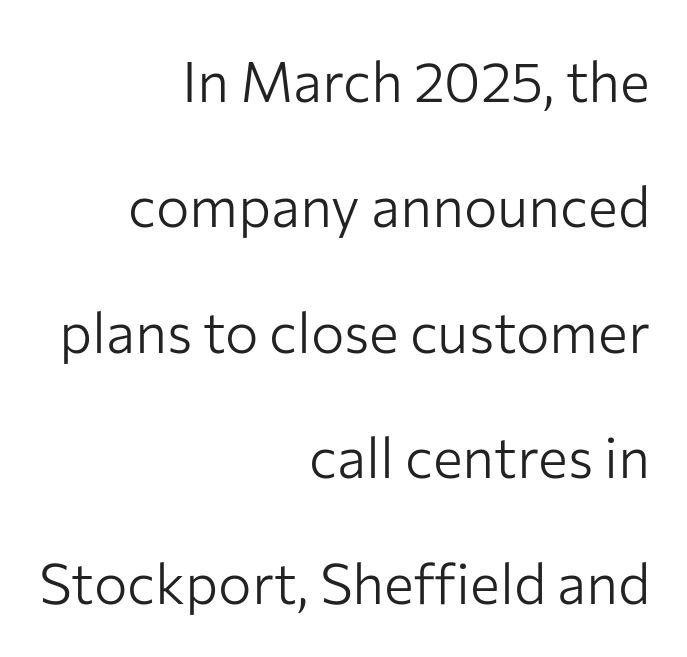
The leading is generous, giving the passage an open texture. The lines are quadded right. The face used here is a sans, in the tradition of grotesques and geometrics. These glyphs show unthickened strokes, regular width or finer.
